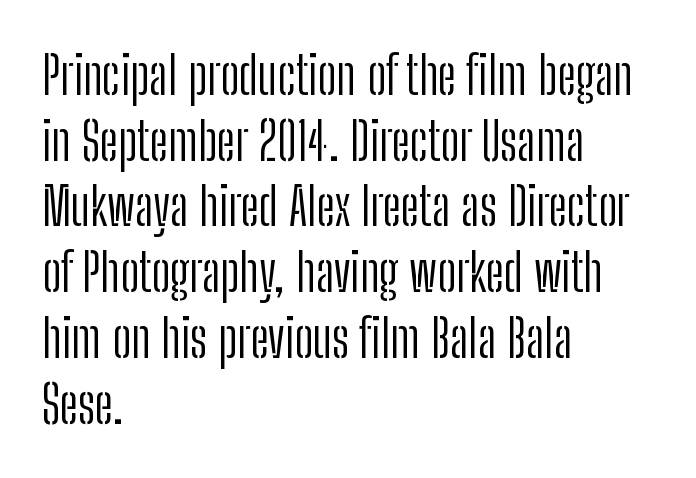
{"serif": "no", "italic": "no", "bold": "no", "weight": "light", "width": "condensed", "stroke_contrast": "low", "x_height": "medium", "monospaced": "no", "underline": "no", "align": "left", "line_spacing_ratio": 1.24, "letter_spacing": "normal", "letter_spacing_em": 0.0, "glyph_px": 53}
